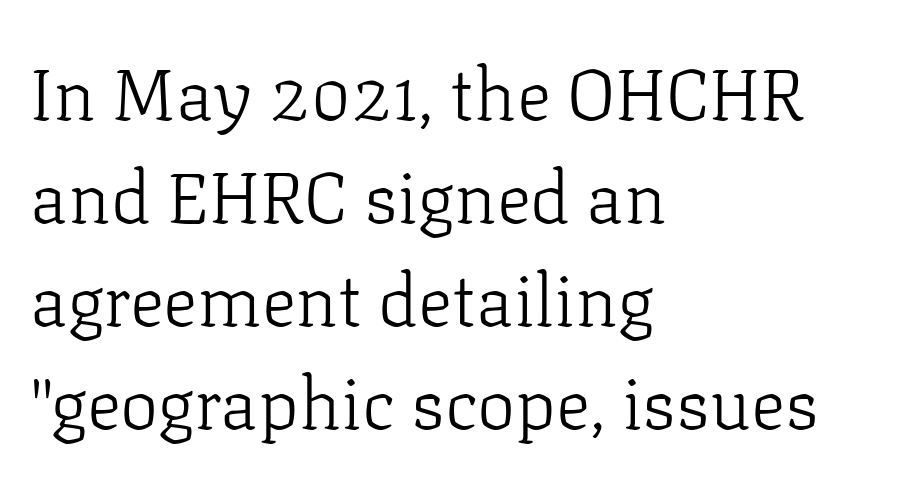
{"serif": "yes", "italic": "no", "bold": "no", "weight": "light", "width": "normal", "stroke_contrast": "low", "x_height": "medium", "monospaced": "no", "underline": "no", "align": "left", "line_spacing": "normal", "line_spacing_ratio": 1.43, "letter_spacing": "normal", "letter_spacing_em": 0.0, "glyph_px": 72}
